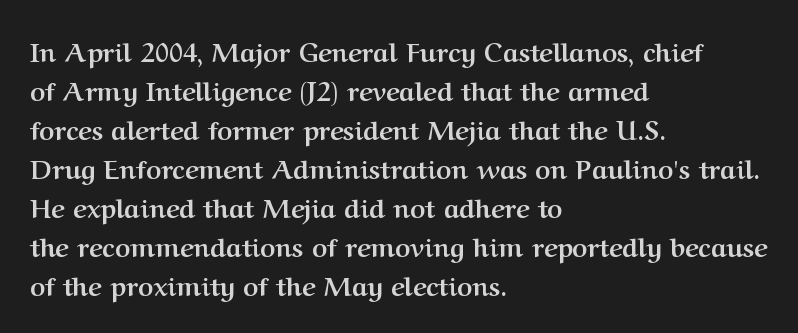
Successive baselines arrive at the customary interval. Nope, not italic — everything's standing straight. Stroke thickness is high; the sample reads as a true bold. Line starts are locked; line ends wander. Clear beneath every line of the passage. The line texture is even and compact thanks to regular tracking.
